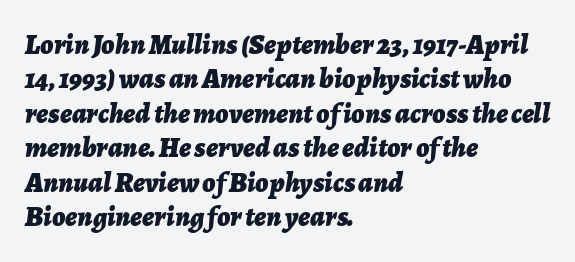
The image shows 28 px bold type, italic (leaning right); set left-aligned, line spacing 1.23x, normal letter spacing, not underlined; low stroke contrast and a medium x-height.
